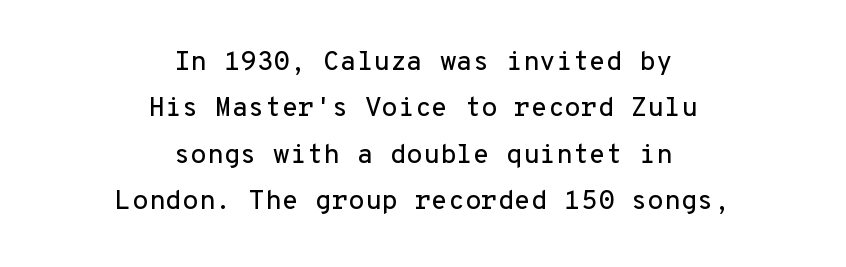
The image shows 27 px text type, upright; set centered, line spacing 1.72x, normal letter spacing, not underlined.
